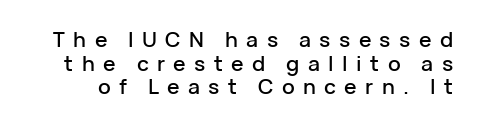
The image shows 21 px text type, upright; set tight line spacing (1.13x), unusually wide letter spacing (+0.4 em), not underlined.
